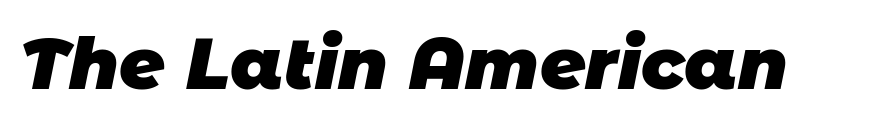
Glyph-to-glyph distance matches everyday printed text. Each letter keeps its own natural width here, so spacing adapts to shape. This is sans-serif lettering, the kind often seen on screens and signage. Is the type bold? Yes — the strokes are clearly thick and heavy. Only glyphs here, with clear space below each row.
